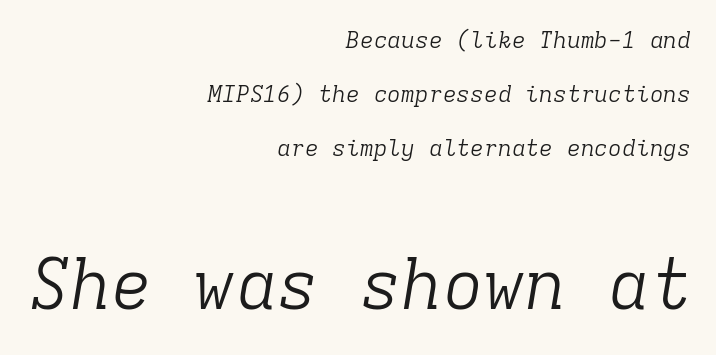
{"serif": "yes", "italic": "yes", "lean": "right", "slant_degrees": 9, "bold": "no", "weight": "light", "width": "normal", "stroke_contrast": "low", "x_height": "medium", "monospaced": "yes", "underline": "no", "align": "right", "line_spacing": "loose", "line_spacing_ratio": 2.35, "letter_spacing": "normal", "letter_spacing_em": 0.0, "larger_block": "second", "size_ratio": 3.0, "glyph_px": 69}
